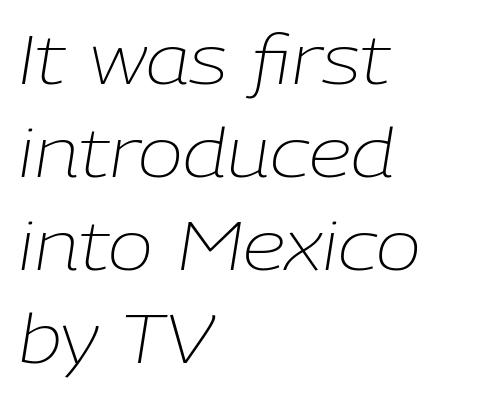
Q: Is the text bold? A: No.
Q: Is the text italic (slanted)? A: Yes, it leans right by about 9 degrees.
Q: Is the text underlined? A: No.
Q: How is the paragraph aligned? A: Left-aligned.
Q: Is the spacing between letters normal or unusually wide? A: Normal.
Q: Is the spacing between lines tight, normal or loose? A: Normal.
Q: Width (condensed, normal, or wide)? A: Normal.
Q: Stroke contrast? A: Low.
Q: x-height? A: Medium.
Q: Monospaced? A: No.
